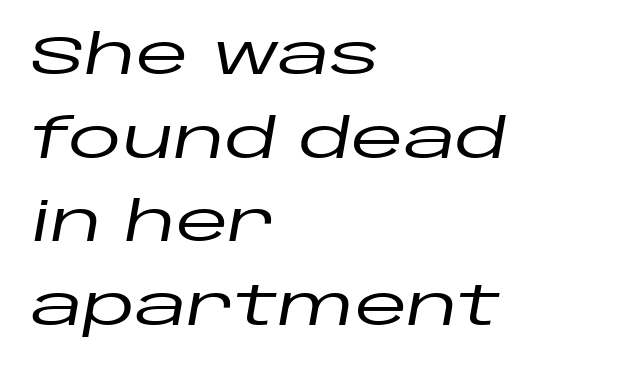
Line starts are locked; line ends wander. Underline: absent. The lettering tilts uniformly, giving the passage an italic look. Vertical spacing — default. Is this a fixed-width face? No — the glyphs have proportional, varying widths. The gaps between neighbouring characters are ordinary and unremarkable.
